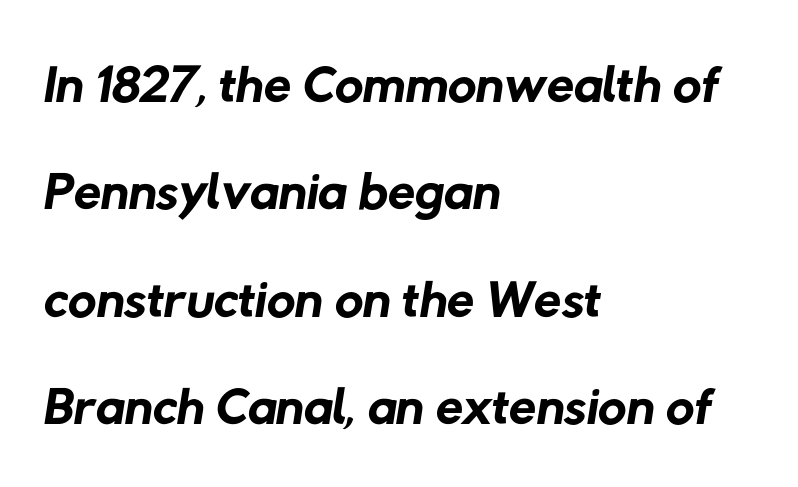
The image shows 79 px regular-weight sans-serif type; set left-aligned, normal line spacing (1.36x), normal letter spacing, not underlined; low stroke contrast and a medium x-height.
